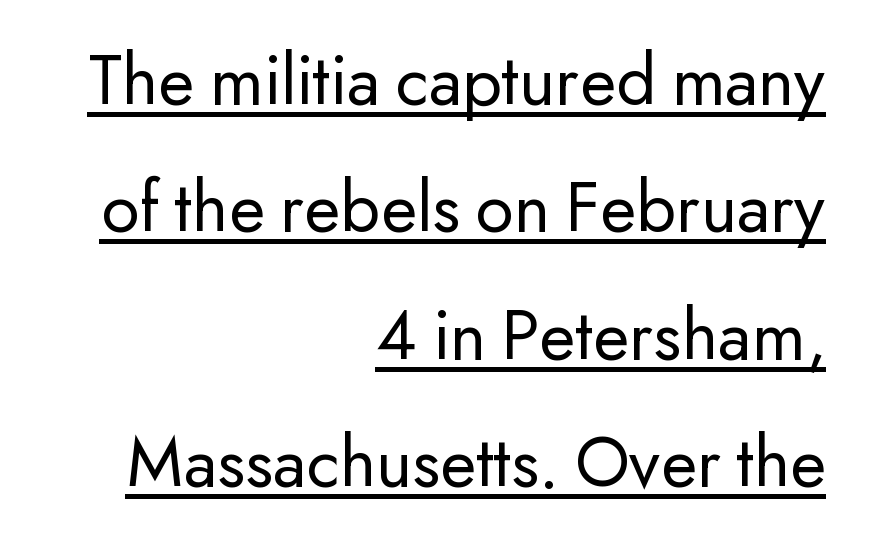
{"serif": "no", "italic": "no", "bold": "no", "weight": "regular", "width": "normal", "stroke_contrast": "low", "x_height": "small", "monospaced": "no", "underline": "yes", "align": "right", "line_spacing_ratio": 1.72, "letter_spacing": "normal", "letter_spacing_em": 0.0, "glyph_px": 74}
